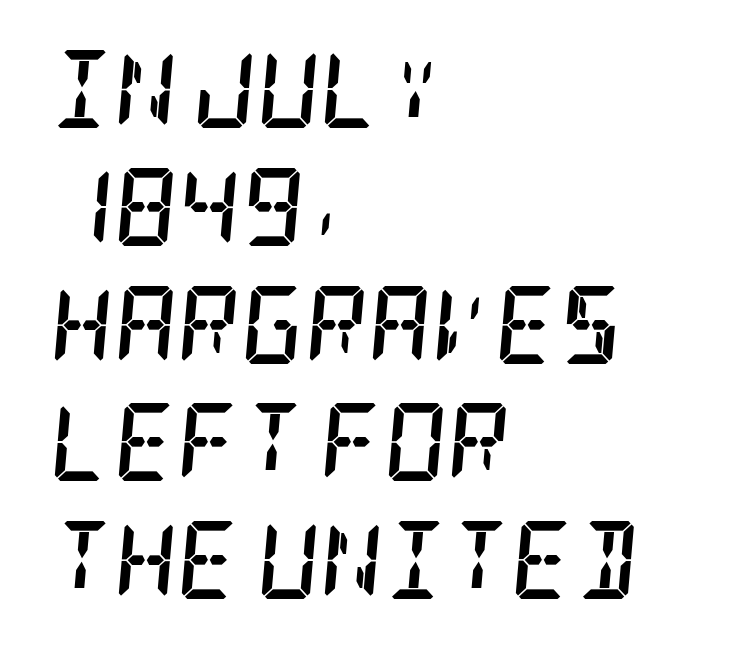
The image shows 78 px semibold, condensed serif type, italic (leaning right); set left-aligned, normal line spacing (1.51x), normal letter spacing, not underlined; low stroke contrast and a large x-height.
